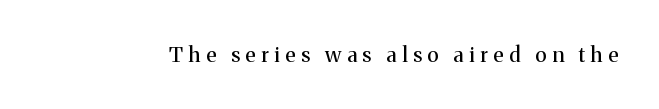
Stroke thickness stays within the range of a standard reading face or lighter. What stands out about the letter spacing? Its width — letters are far apart. A bare baseline throughout the passage. Every character sits straight up, as roman type does.
